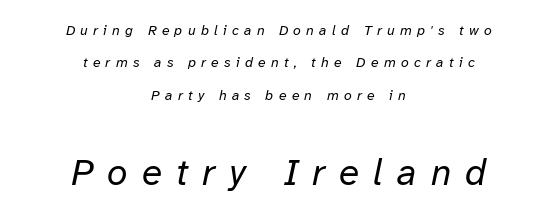
Reading down the column, the eye jumps a long way to each next line. Underlining? Definitely not there. Someone cranked the tracking dial way up on this one. Which chunk is bigger? The second one — the bottom block dwarfs the top.
